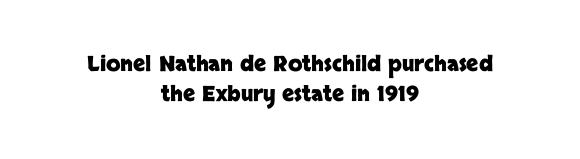
{"italic": "no", "bold": "yes", "underline": "no", "align": "center", "line_spacing": "normal", "line_spacing_ratio": 1.41, "letter_spacing": "normal", "letter_spacing_em": 0.0, "glyph_px": 21}
